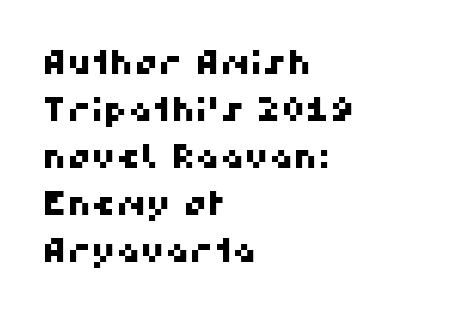
Q: Is the typeface a serif or a sans-serif typeface? A: Sans-serif.
Q: Is the text underlined? A: No.
Q: How is the paragraph aligned? A: Left-aligned.
Q: Is the spacing between letters normal or unusually wide? A: Normal.
Q: Is the spacing between lines tight, normal or loose? A: Normal.
Q: Width (condensed, normal, or wide)? A: Normal.
Q: Stroke contrast? A: High.
Q: x-height? A: Medium.
Q: Monospaced? A: No.
